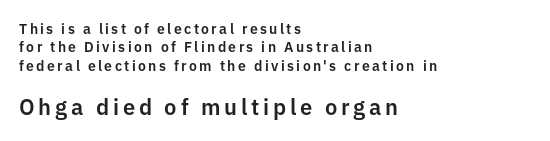
{"italic": "no", "underline": "no", "align": "left", "line_spacing": "normal", "line_spacing_ratio": 1.31, "larger_block": "second", "size_ratio": 1.57, "glyph_px": 22}
